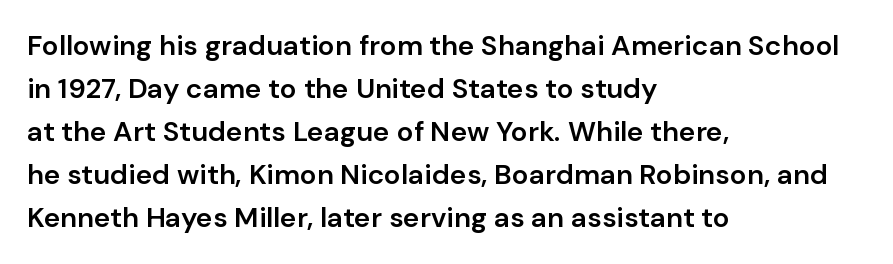
Q: Is the text bold? A: Semi-bold.
Q: Is the text italic (slanted)? A: No, it is upright.
Q: Is the typeface a serif or a sans-serif typeface? A: Sans-serif.
Q: Is the text underlined? A: No.
Q: How is the paragraph aligned? A: Left-aligned.
Q: Is the spacing between letters normal or unusually wide? A: Normal.
Q: Is the spacing between lines tight, normal or loose? A: Normal.
Q: Width (condensed, normal, or wide)? A: Normal.
Q: Stroke contrast? A: Low.
Q: x-height? A: Medium.
Q: Monospaced? A: No.
